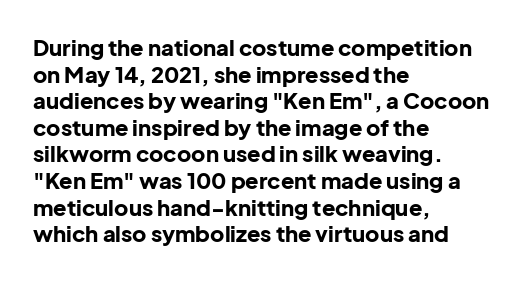
{"italic": "no", "bold": "yes", "underline": "no", "align": "left", "line_spacing_ratio": 1.21, "letter_spacing": "normal", "letter_spacing_em": 0.0, "glyph_px": 22}
